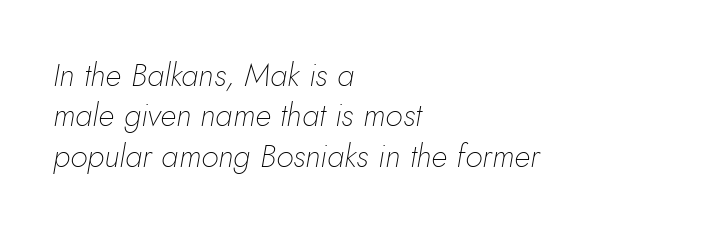
{"italic": "yes", "lean": "right", "slant_degrees": 10, "bold": "no", "weight": "thin", "width": "normal", "stroke_contrast": "low", "x_height": "small", "monospaced": "no", "underline": "no", "align": "left", "line_spacing": "normal", "line_spacing_ratio": 1.26, "letter_spacing": "normal", "letter_spacing_em": 0.0, "glyph_px": 32}
